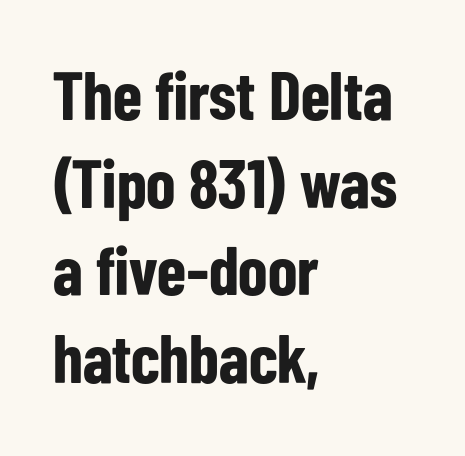
{"serif": "no", "italic": "no", "bold": "yes", "weight": "bold", "width": "condensed", "stroke_contrast": "low", "x_height": "medium", "monospaced": "no", "underline": "no", "align": "left", "line_spacing": "normal", "line_spacing_ratio": 1.29, "letter_spacing": "normal", "letter_spacing_em": 0.0, "glyph_px": 68}
